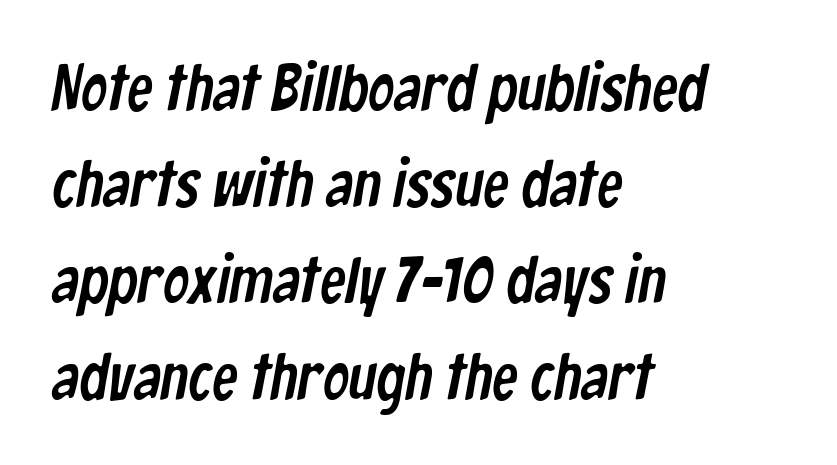
In terms of leading, this rendering sits right in the middle. This rendering features lettering with no underline. Does the type have serifs? No, each stem ends abruptly. A typesetter would call this proportional, since set widths differ per character. Characters follow at the spacing the type designer built in.
